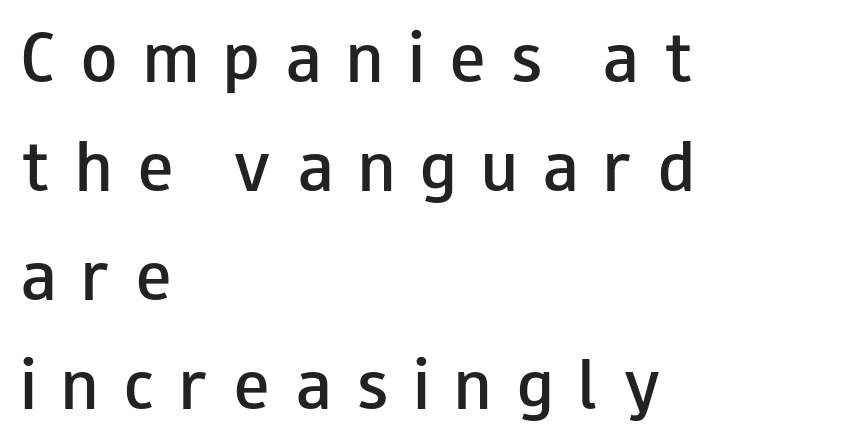
The image shows 59 px semibold, wide sans-serif type, upright; set left-aligned, line spacing 1.85x, unusually wide letter spacing (+0.44 em), not underlined; low stroke contrast and a small x-height.
